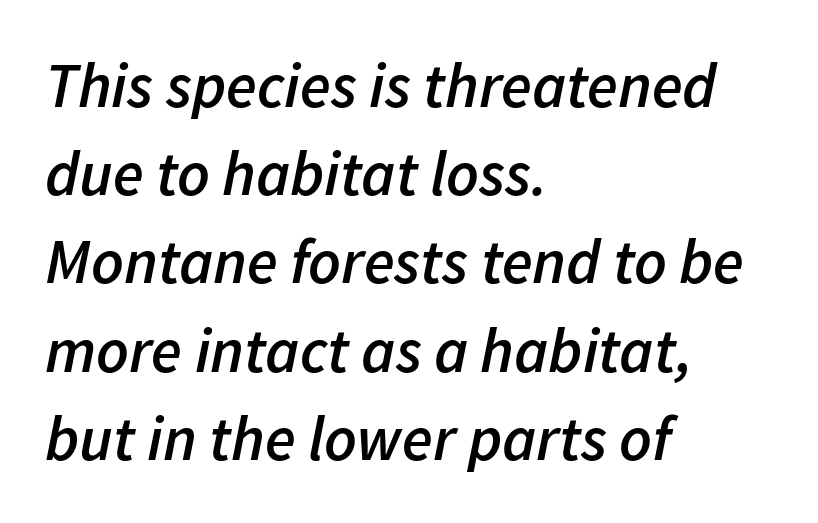
{"italic": "yes", "lean": "right", "slant_degrees": 11, "bold": "semi", "weight": "semibold", "width": "normal", "stroke_contrast": "low", "x_height": "medium", "monospaced": "no", "underline": "no", "align": "left", "line_spacing": "normal", "line_spacing_ratio": 1.4, "letter_spacing": "normal", "letter_spacing_em": 0.0, "glyph_px": 63}
